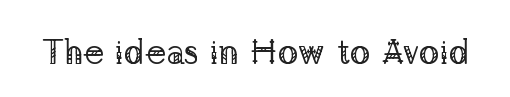
The image shows 35 px regular-weight serif type, upright; set normal letter spacing, not underlined; low stroke contrast and a medium x-height.
